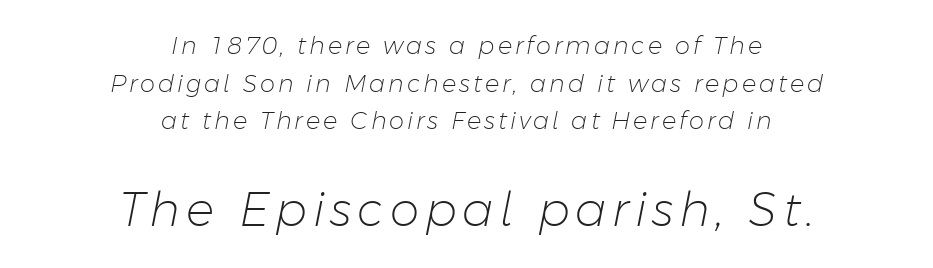
{"italic": "yes", "lean": "right", "slant_degrees": 11, "bold": "no", "weight": "light", "width": "normal", "stroke_contrast": "low", "x_height": "medium", "monospaced": "no", "underline": "no", "align": "center", "line_spacing": "normal", "line_spacing_ratio": 1.57, "larger_block": "second", "size_ratio": 1.96, "glyph_px": 47}
